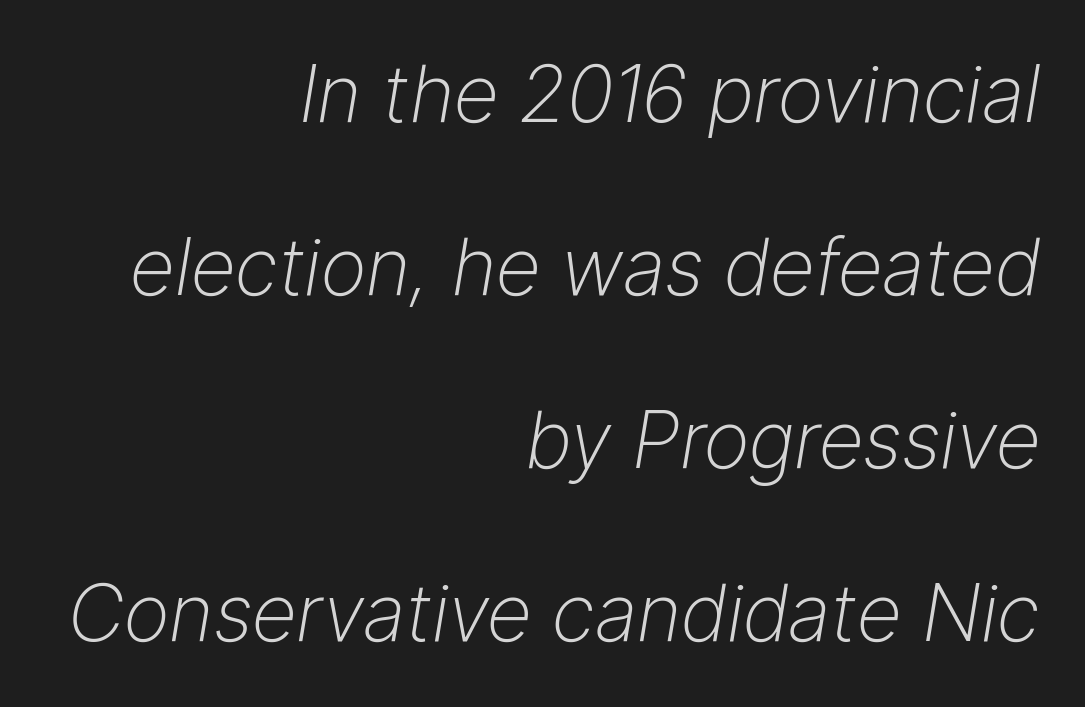
Caption: multi-line text, flush right, ragged left. Each stroke keeps to a modest, everyday thickness or less. The space beneath each line is pristine and unruled. If you drew a line through each stem, it would be angled. Each new line begins a long way beneath the previous one. The line texture is even and compact thanks to regular tracking.
